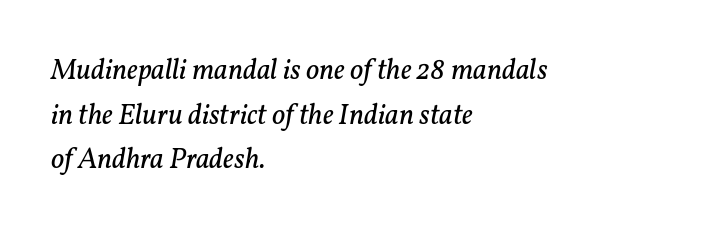
The image shows 29 px regular-weight serif type, italic (leaning right); set left-aligned, normal line spacing (1.54x), normal letter spacing, not underlined; low stroke contrast and a medium x-height.
